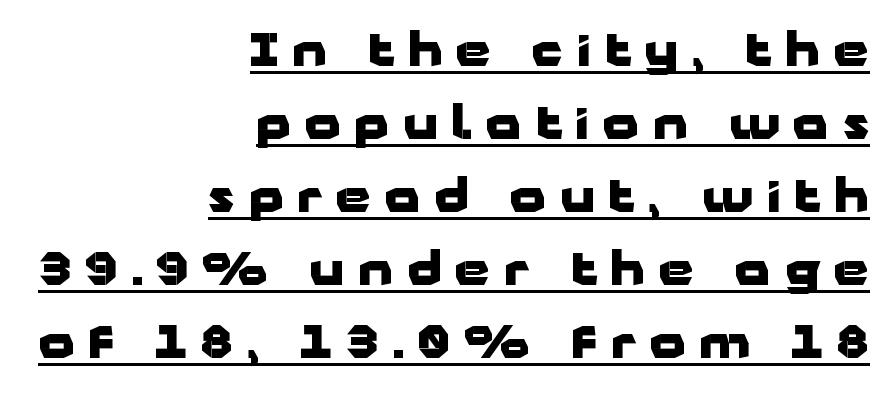
Q: Is the text bold? A: Yes.
Q: Is the text italic (slanted)? A: No, it is upright.
Q: Is the typeface a serif or a sans-serif typeface? A: Sans-serif.
Q: Is the text underlined? A: Yes.
Q: How is the paragraph aligned? A: Right-aligned.
Q: Is the spacing between letters normal or unusually wide? A: Unusually wide.
Q: Is the spacing between lines tight, normal or loose? A: Normal.
Q: Width (condensed, normal, or wide)? A: Wide.
Q: Stroke contrast? A: Low.
Q: x-height? A: Medium.
Q: Monospaced? A: No.
